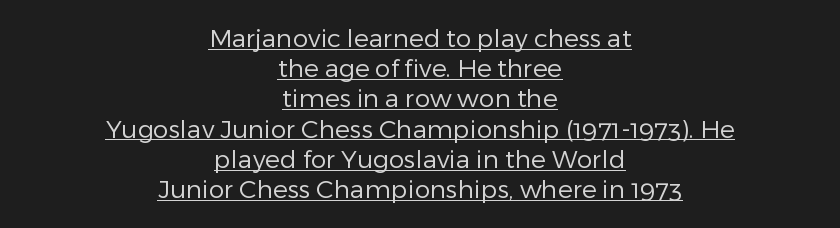
A light-to-regular cut is what we see here. Like a heading marked for emphasis, these lines bear an underscore. Reading down the block, each line starts at a different indent, mirrored at its end. Characters remain perfectly vertical along every line. What stands out about the letter spacing? Nothing — it is the standard amount.
